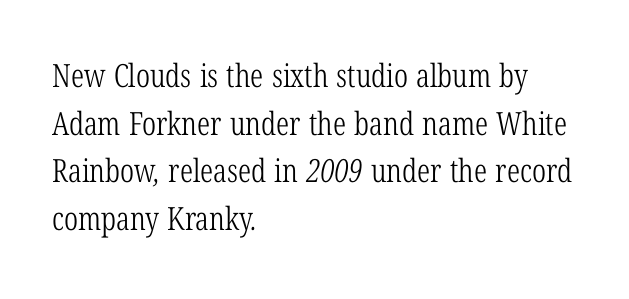
{"serif": "yes", "bold": "no", "weight": "light", "width": "condensed", "stroke_contrast": "low", "x_height": "medium", "monospaced": "no", "underline": "no", "align": "left", "line_spacing": "normal", "line_spacing_ratio": 1.49, "letter_spacing": "normal", "letter_spacing_em": 0.0, "glyph_px": 32}
